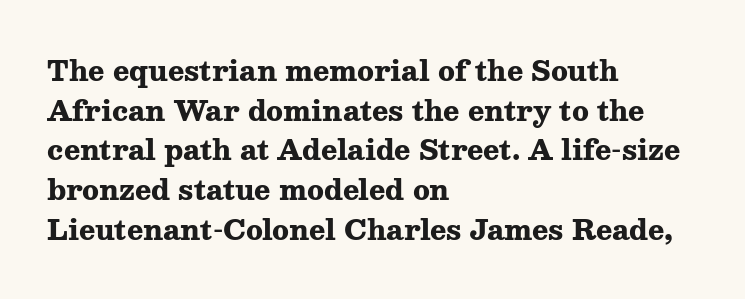
{"italic": "no", "bold": "yes", "underline": "no", "align": "left", "line_spacing": "normal", "line_spacing_ratio": 1.47, "letter_spacing": "normal", "letter_spacing_em": 0.0, "glyph_px": 27}
